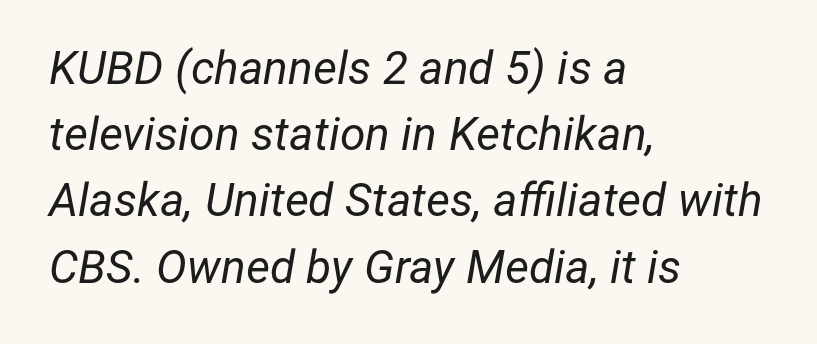
The image shows 46 px regular-weight type, italic (leaning right); set left-aligned, normal line spacing (1.44x), normal letter spacing, not underlined; low stroke contrast and a medium x-height.
